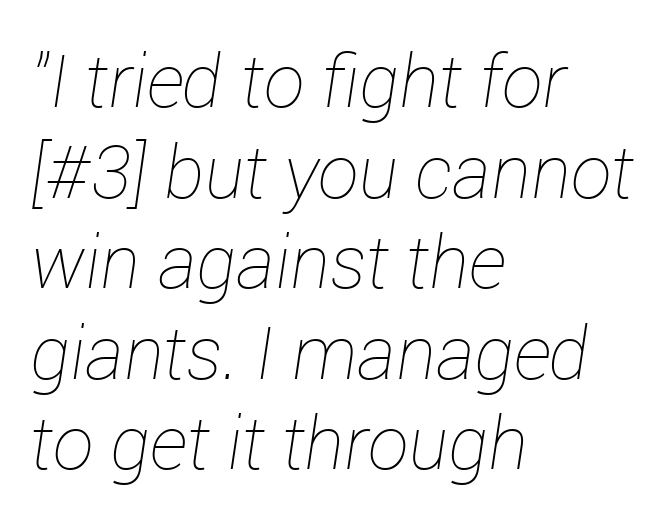
{"italic": "yes", "lean": "right", "slant_degrees": 12, "bold": "no", "weight": "thin", "width": "normal", "stroke_contrast": "low", "x_height": "medium", "monospaced": "no", "underline": "no", "align": "left", "line_spacing_ratio": 1.24, "letter_spacing": "normal", "letter_spacing_em": 0.0, "glyph_px": 73}
